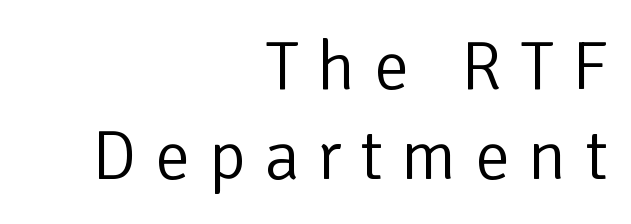
This sample uses a sans-serif face. Each letter keeps its own natural width here, so spacing adapts to shape. Honestly, the letter spacing is so wide it's the main thing you notice. A typesetter would mark this as roman, not italic. If you drew a ruler down the right edge, every line would touch it. Bold? No — there's no thickening of the strokes.
